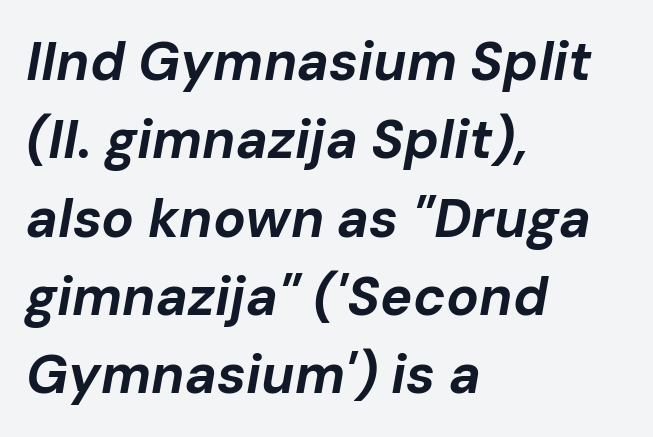
Q: Is the text bold? A: Yes.
Q: Is the text italic (slanted)? A: Yes, it leans right by about 10 degrees.
Q: Is the text underlined? A: No.
Q: How is the paragraph aligned? A: Left-aligned.
Q: Is the spacing between letters normal or unusually wide? A: Normal.
Q: Is the spacing between lines tight, normal or loose? A: Normal.
Q: Width (condensed, normal, or wide)? A: Normal.
Q: Stroke contrast? A: Low.
Q: x-height? A: Medium.
Q: Monospaced? A: No.
